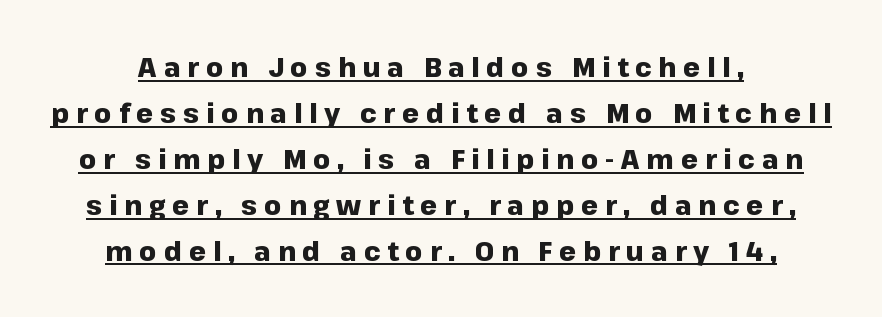
{"italic": "no", "bold": "yes", "underline": "yes", "line_spacing": "normal", "line_spacing_ratio": 1.7, "letter_spacing": "wide", "letter_spacing_em": 0.25, "glyph_px": 27}
